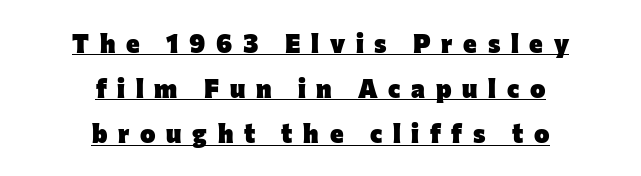
{"italic": "no", "bold": "yes", "underline": "yes", "align": "center", "line_spacing_ratio": 1.74, "letter_spacing": "wide", "letter_spacing_em": 0.41, "glyph_px": 26}
